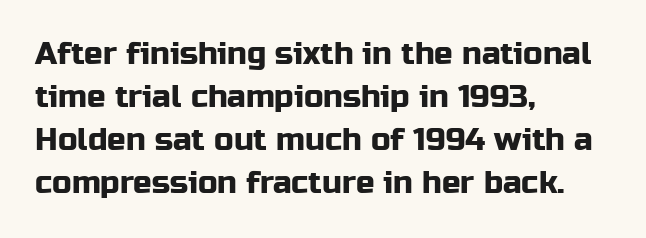
The image shows 31 px sans-serif type, upright; set left-aligned, normal line spacing (1.39x), normal letter spacing, not underlined; low stroke contrast and a medium x-height.
